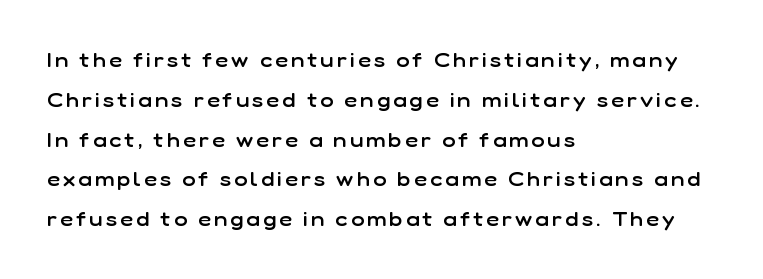
Every character sits straight up, as roman type does. Reading down the block, your eye returns to a fixed left position each line. Bold? Not quite — semibold, heavier than regular but stopping short. Horizontal bands of white between lines are thick stripes. Descenders are the only things crossing below the line.
